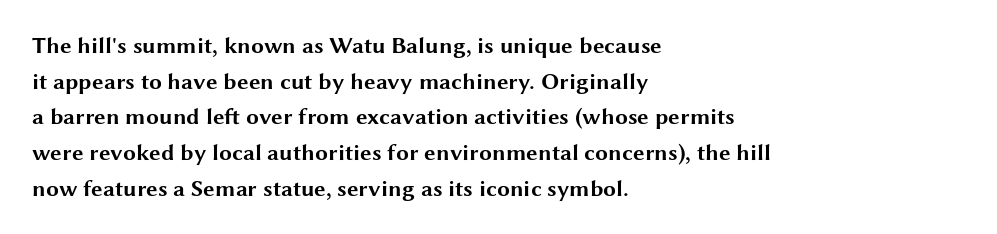
Is the block centered? No — it sits flush against the left margin. A full-strength bold gives these letters their thick strokes. The zone under the glyphs is completely vacant. This sample uses an upright cut, with every glyph sitting square on the baseline. The passage shown has conventional tracking throughout. The line-height multiplier appears to be the usual default.
